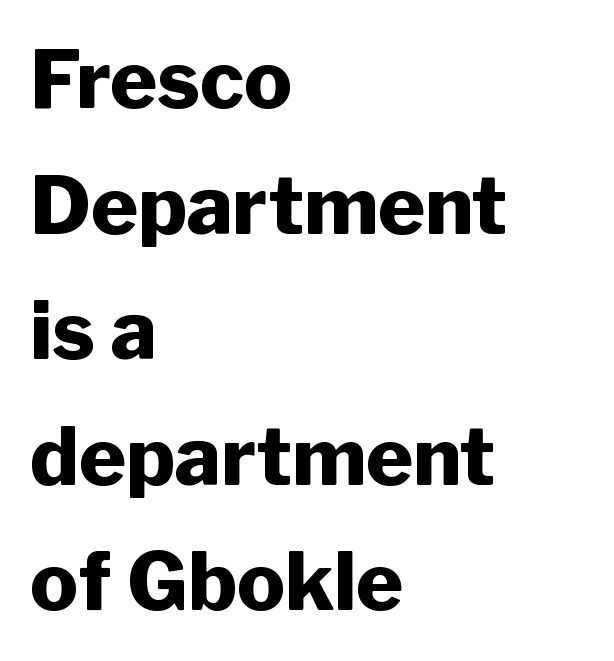
{"serif": "no", "italic": "no", "bold": "yes", "weight": "heavy", "width": "normal", "stroke_contrast": "low", "x_height": "medium", "monospaced": "no", "underline": "no", "align": "left", "line_spacing": "normal", "line_spacing_ratio": 1.57, "letter_spacing": "normal", "letter_spacing_em": 0.0, "glyph_px": 80}
